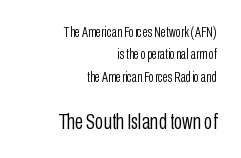
The image shows 22 px text type, upright; set right-aligned, normal line spacing (1.6x), normal letter spacing, not underlined; the second (bottom) block is 1.57x larger.
